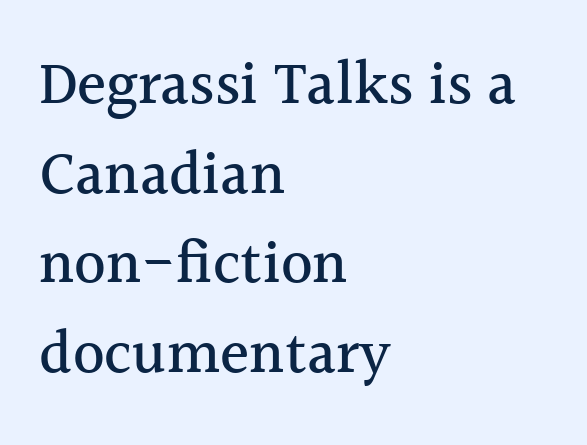
{"serif": "yes", "italic": "no", "width": "normal", "x_height": "medium", "monospaced": "no", "underline": "no", "align": "left", "line_spacing": "normal", "line_spacing_ratio": 1.47, "letter_spacing": "normal", "letter_spacing_em": 0.0, "glyph_px": 61}
